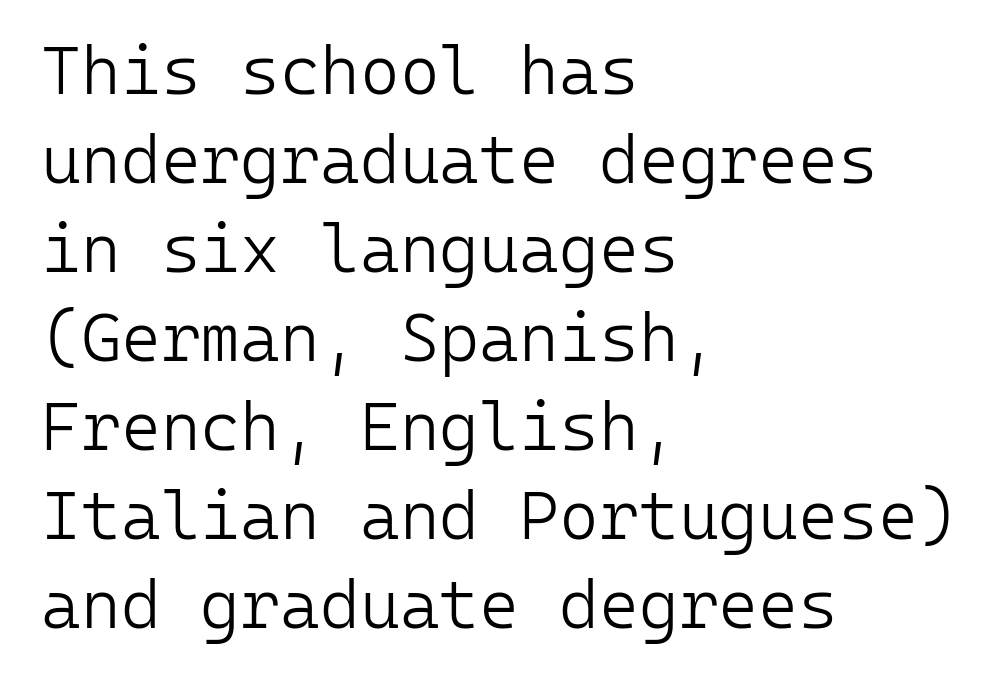
Q: Is the text bold? A: No.
Q: Is the text italic (slanted)? A: No, it is upright.
Q: Is the typeface a serif or a sans-serif typeface? A: Sans-serif.
Q: Is the text underlined? A: No.
Q: How is the paragraph aligned? A: Left-aligned.
Q: Is the spacing between letters normal or unusually wide? A: Normal.
Q: Is the spacing between lines tight, normal or loose? A: Normal.
Q: Width (condensed, normal, or wide)? A: Normal.
Q: Stroke contrast? A: Low.
Q: x-height? A: Medium.
Q: Monospaced? A: Yes.
